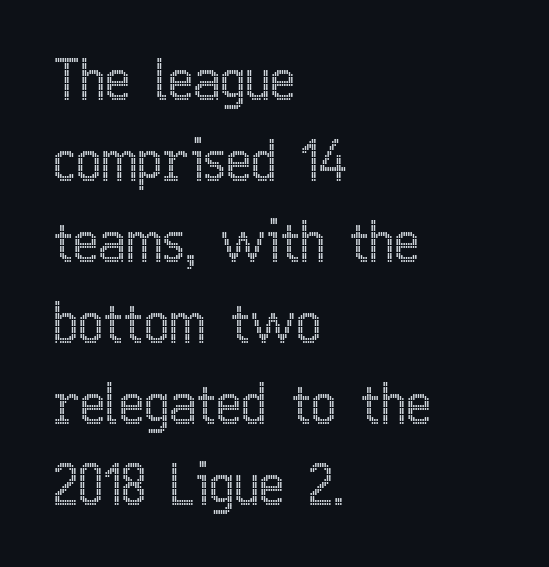
A classic flush-left, rag-right setting is used for this passage. A clean baseline with only descenders dipping below it. The type is set solid horizontally, with unmodified tracking. When letters stand straight like this, we call the style roman or upright. Think of a printed novel: that variable character pitch is what you see here. Leading: standard.
